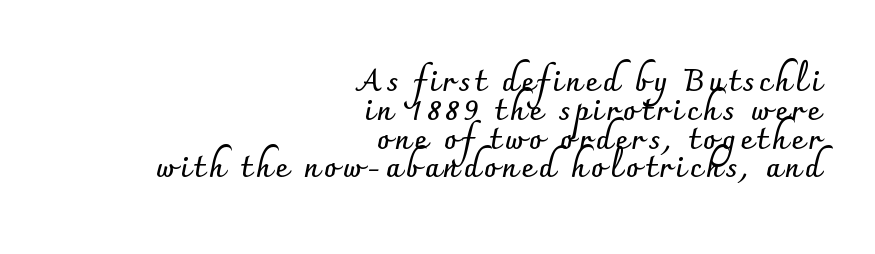
{"serif": "no", "bold": "yes", "weight": "semibold", "width": "normal", "stroke_contrast": "low", "x_height": "small", "monospaced": "no", "underline": "no", "align": "right", "line_spacing": "tight", "line_spacing_ratio": 0.96, "glyph_px": 30}
